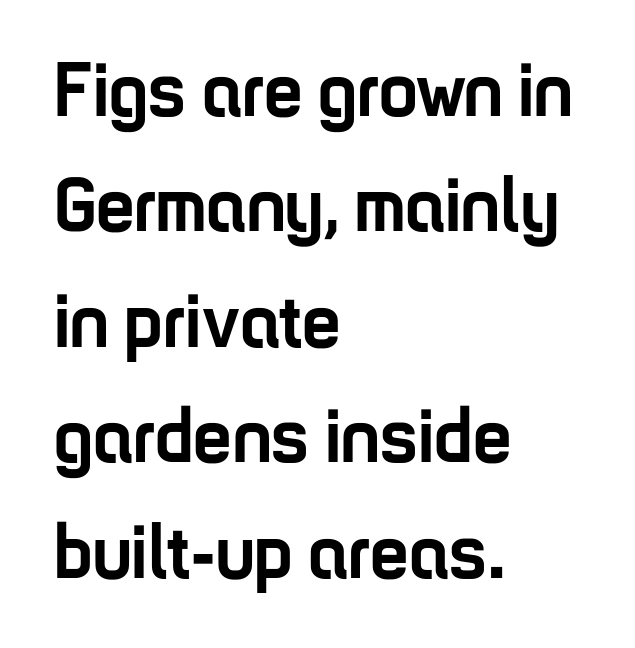
Q: Is the text bold? A: Yes.
Q: Is the text italic (slanted)? A: No, it is upright.
Q: Is the typeface a serif or a sans-serif typeface? A: Sans-serif.
Q: Is the text underlined? A: No.
Q: How is the paragraph aligned? A: Left-aligned.
Q: Is the spacing between letters normal or unusually wide? A: Normal.
Q: Is the spacing between lines tight, normal or loose? A: Normal.
Q: Width (condensed, normal, or wide)? A: Condensed.
Q: Stroke contrast? A: Low.
Q: x-height? A: Medium.
Q: Monospaced? A: No.
